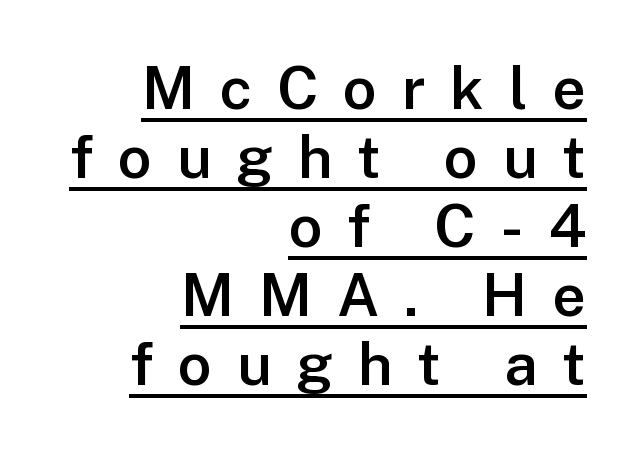
Q: Is the text bold? A: Semi-bold.
Q: Is the text italic (slanted)? A: No, it is upright.
Q: Is the typeface a serif or a sans-serif typeface? A: Sans-serif.
Q: Is the text underlined? A: Yes.
Q: How is the paragraph aligned? A: Right-aligned.
Q: Is the spacing between letters normal or unusually wide? A: Unusually wide.
Q: Width (condensed, normal, or wide)? A: Normal.
Q: Stroke contrast? A: Low.
Q: x-height? A: Medium.
Q: Monospaced? A: No.
